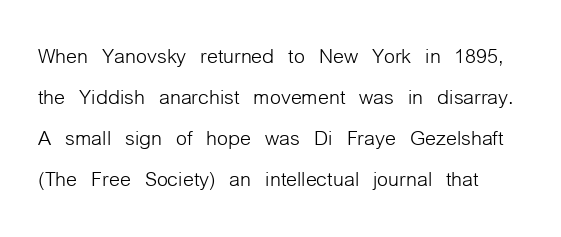
Q: Is the text bold? A: No.
Q: Is the text italic (slanted)? A: No, it is upright.
Q: Is the typeface a serif or a sans-serif typeface? A: Sans-serif.
Q: Is the text underlined? A: No.
Q: Is the spacing between letters normal or unusually wide? A: Normal.
Q: Is the spacing between lines tight, normal or loose? A: Normal.
Q: Width (condensed, normal, or wide)? A: Condensed.
Q: Stroke contrast? A: Low.
Q: x-height? A: Medium.
Q: Monospaced? A: No.
